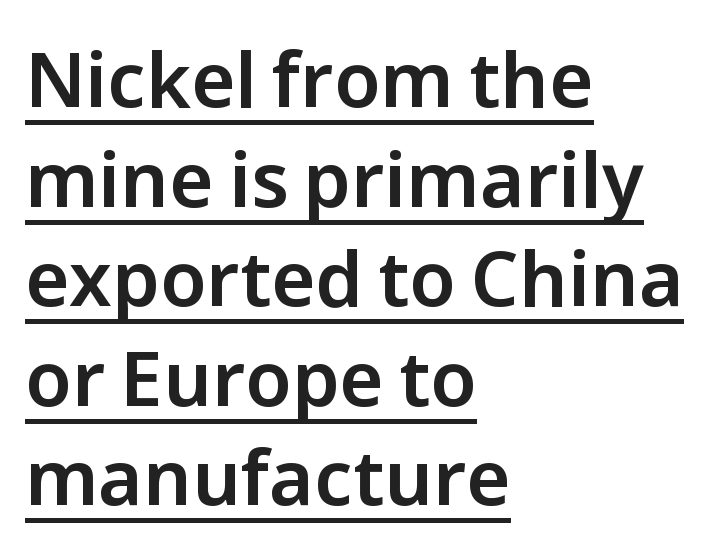
This sample keeps an unexceptional amount of space between lines. Glyph-to-glyph distance matches everyday printed text. Unlike italic type, these characters show no tilt at all. This sample uses a sans-serif face. Has an underline been added? It has. Which margin do the lines hug? The left one — the right edge is uneven.
